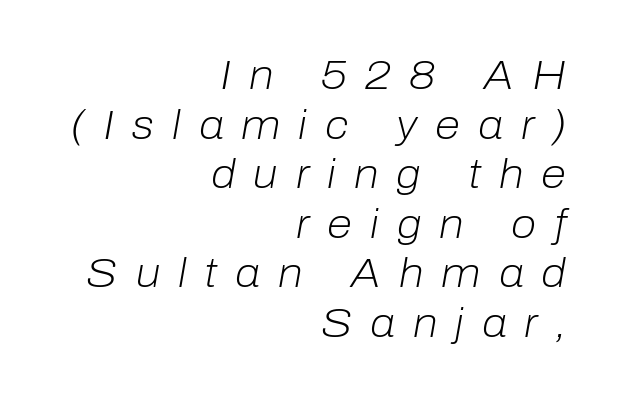
Q: Is the text bold? A: No.
Q: Is the text italic (slanted)? A: Yes, it leans right by about 10 degrees.
Q: Is the text underlined? A: No.
Q: How is the paragraph aligned? A: Right-aligned.
Q: Is the spacing between letters normal or unusually wide? A: Unusually wide.
Q: Width (condensed, normal, or wide)? A: Normal.
Q: Stroke contrast? A: Low.
Q: x-height? A: Medium.
Q: Monospaced? A: No.
